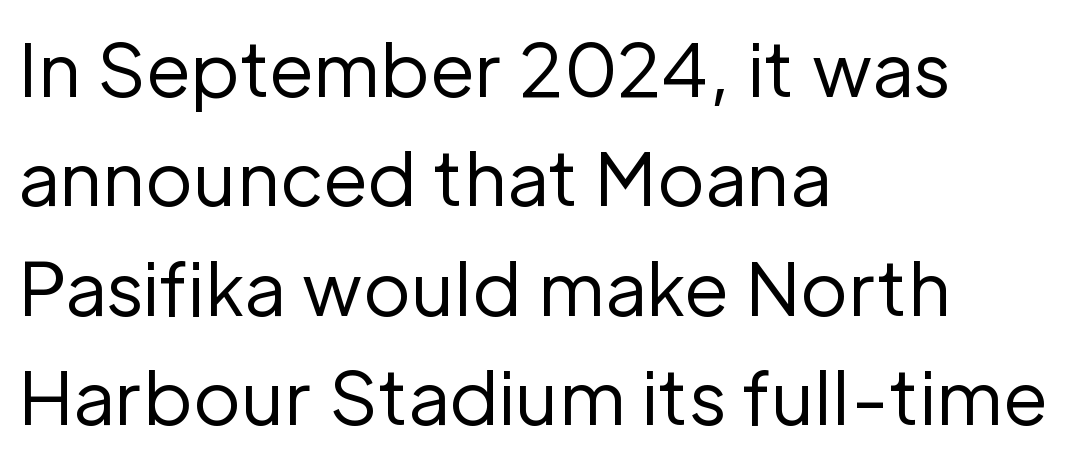
A student would call this left alignment; a typographer would say flush left, rag right. Tracking value appears to be zero — textbook default spacing. Regarding leading, the lines here are spaced in the standard way. Notice how the stems are strictly vertical — no italics here.
